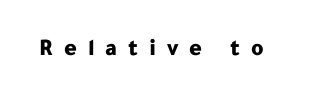
The image shows 24 px bold type, upright; set unusually wide letter spacing (+0.45 em), not underlined.
